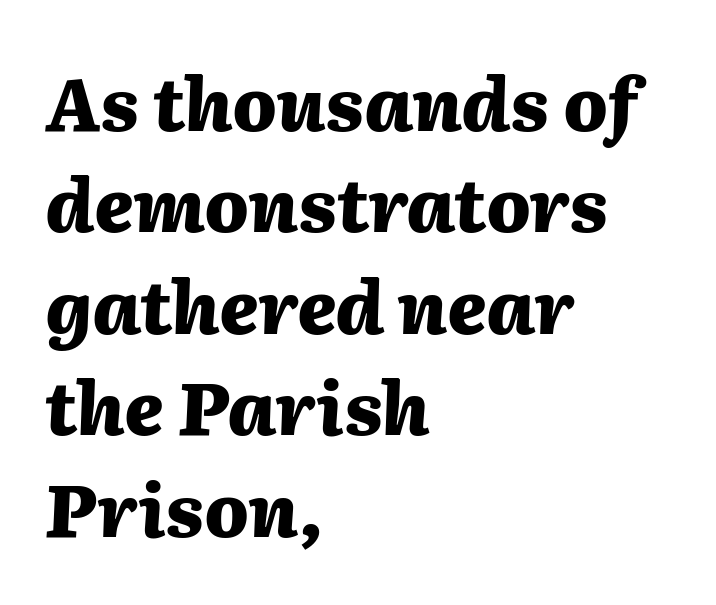
Is the letter spacing exaggerated? No — it looks like the ordinary default. Layout note: lines flush left. Honestly, the row spacing looks completely unremarkable. Spacing verdict: proportional, widths tailored to each character.
